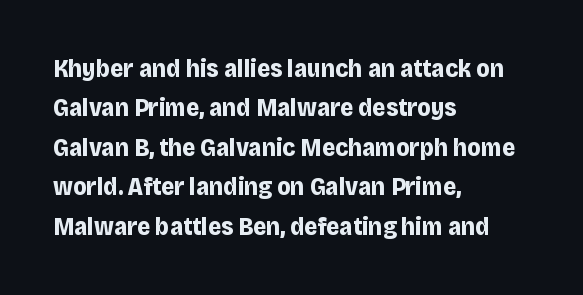
Evenly set lines give the paragraph a standard silhouette. Glance below the letters and you will spot only blank space. Typeset ragged right — the left edge is the straight one. This sample uses plain, unmodified letter spacing. Style check: upright. I'd describe the lettering as bold — thick and assertive.
